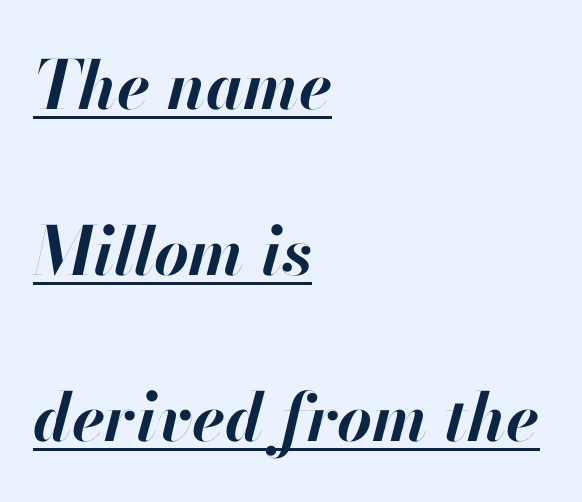
Q: Is the text bold? A: Yes.
Q: Is the text italic (slanted)? A: Yes, it leans right by about 13 degrees.
Q: Is the text underlined? A: Yes.
Q: How is the paragraph aligned? A: Left-aligned.
Q: Is the spacing between letters normal or unusually wide? A: Normal.
Q: Is the spacing between lines tight, normal or loose? A: Loose.
Q: Width (condensed, normal, or wide)? A: Normal.
Q: Stroke contrast? A: High.
Q: x-height? A: Small.
Q: Monospaced? A: No.
